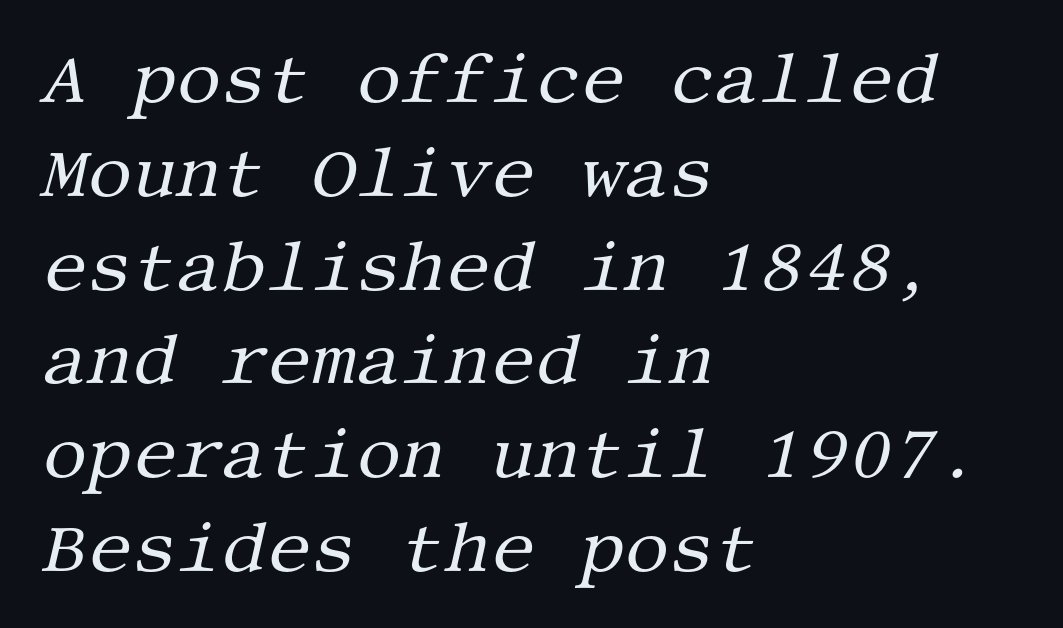
Q: Is the text bold? A: No.
Q: Is the text italic (slanted)? A: Yes, it leans right by about 13 degrees.
Q: Is the typeface a serif or a sans-serif typeface? A: Serif.
Q: Is the text underlined? A: No.
Q: How is the paragraph aligned? A: Left-aligned.
Q: Is the spacing between letters normal or unusually wide? A: Normal.
Q: Is the spacing between lines tight, normal or loose? A: Normal.
Q: Width (condensed, normal, or wide)? A: Normal.
Q: Stroke contrast? A: Medium.
Q: x-height? A: Large.
